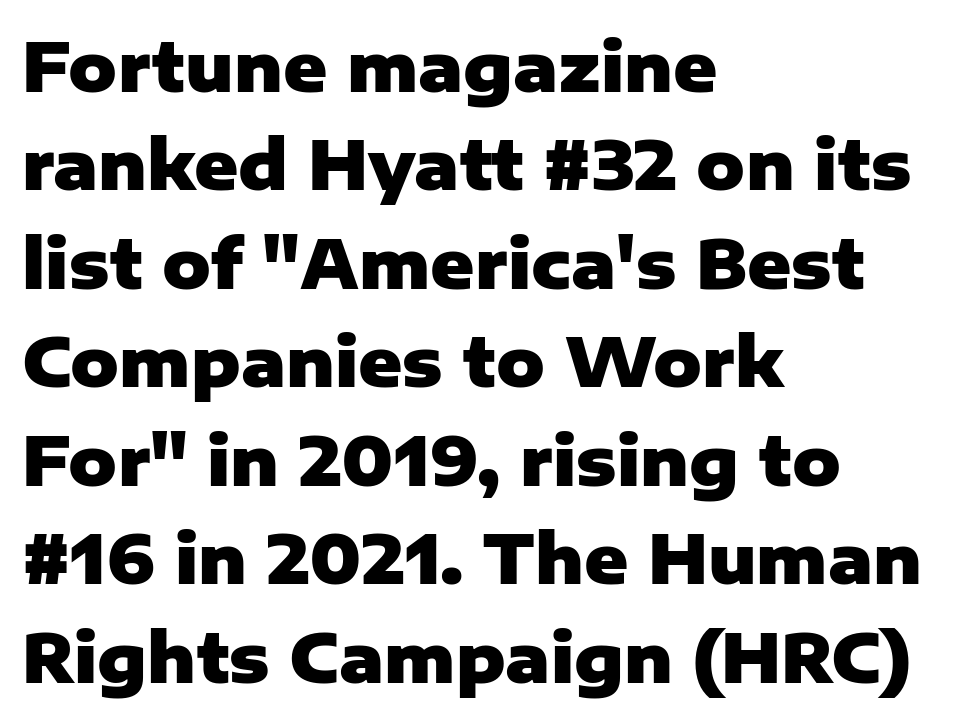
How heavy is the stroke? Heavy — this is a bold. The letters sit at their default tracking, neither squeezed nor spread. Serif or sans? Sans — the stroke terminals are bare. Ascenders rise straight up at ninety degrees. Nobody drew a line under any word here.
